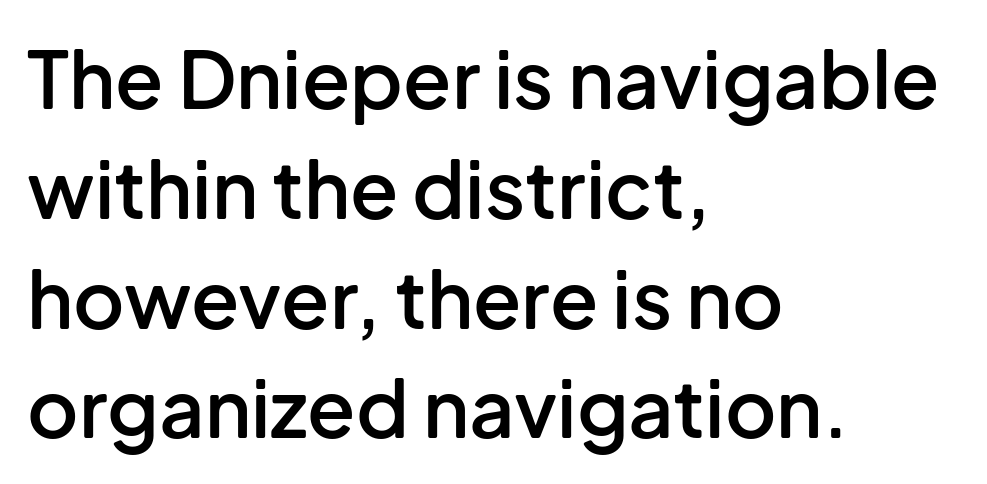
The image shows 79 px semibold sans-serif type, upright; set left-aligned, normal line spacing (1.39x), normal letter spacing, not underlined; low stroke contrast and a medium x-height.
